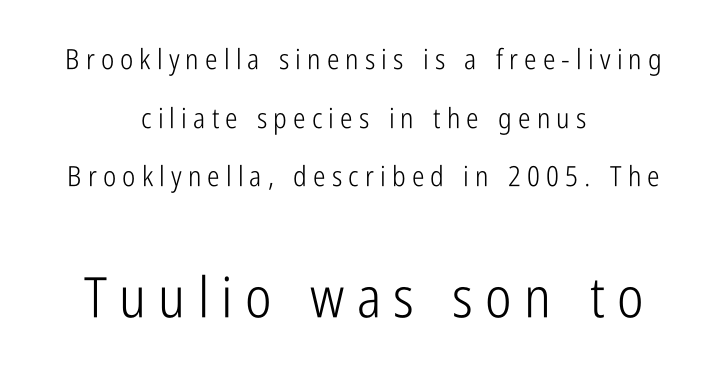
Q: Is the text bold? A: No.
Q: Is the text italic (slanted)? A: No, it is upright.
Q: Is the typeface a serif or a sans-serif typeface? A: Sans-serif.
Q: Is the text underlined? A: No.
Q: How is the paragraph aligned? A: Centered.
Q: Is the spacing between letters normal or unusually wide? A: Unusually wide.
Q: Is the spacing between lines tight, normal or loose? A: Loose.
Q: Which block of text is set in a larger size, the first (top) or the second (bottom)? A: The second (bottom) one.
Q: Width (condensed, normal, or wide)? A: Condensed.
Q: Stroke contrast? A: Low.
Q: x-height? A: Medium.
Q: Monospaced? A: No.
